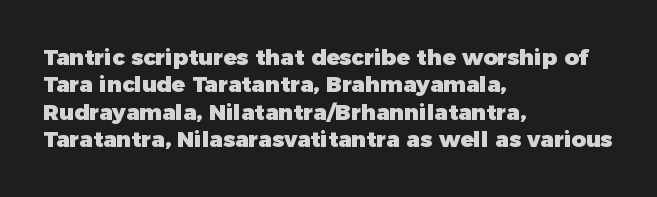
Q: Is the text bold? A: Yes.
Q: Is the text italic (slanted)? A: No, it is upright.
Q: Is the text underlined? A: No.
Q: How is the paragraph aligned? A: Left-aligned.
Q: Is the spacing between letters normal or unusually wide? A: Normal.
Q: Is the spacing between lines tight, normal or loose? A: Normal.
